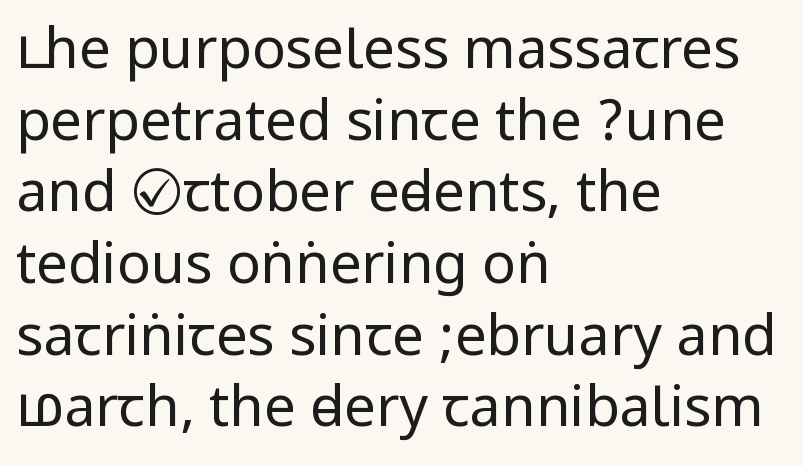
The space beneath each line is pristine and unruled. Does extra space separate the letters? No, they use regular spacing. Does the copy run flush right? No — it runs flush left. Unlike italic type, these characters show no tilt at all. Horizontal bands of white between lines are of average thickness. This is not heavy type; no bold has been used.
